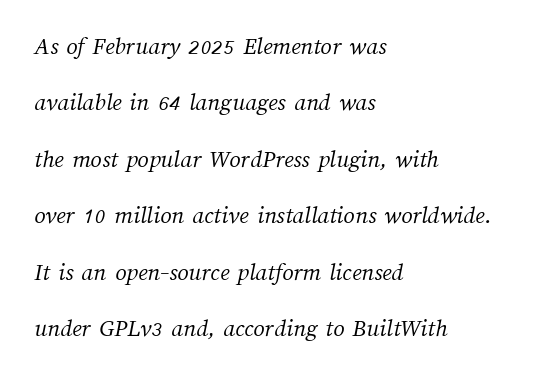
The image shows 25 px text type; set left-aligned, loose line spacing (2.26x), normal letter spacing, not underlined.
